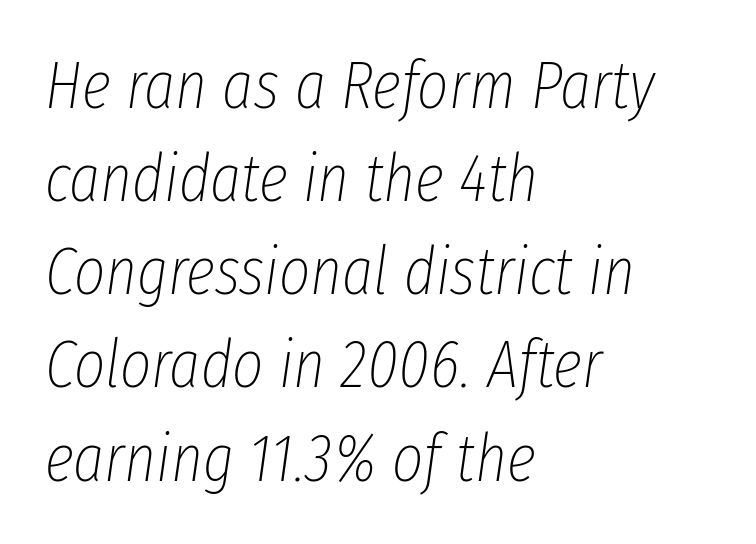
The image shows 67 px thin, condensed type, italic (leaning right); set left-aligned, normal line spacing (1.39x), normal letter spacing, not underlined; low stroke contrast and a medium x-height.
